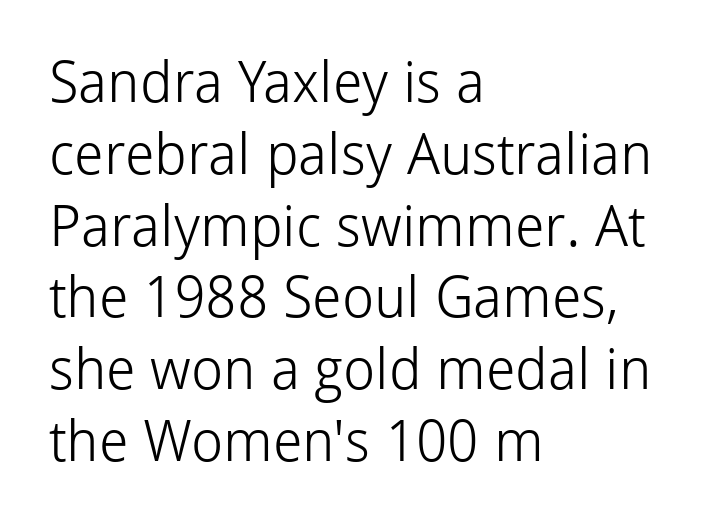
Q: Is the text bold? A: No.
Q: Is the text italic (slanted)? A: No, it is upright.
Q: Is the typeface a serif or a sans-serif typeface? A: Sans-serif.
Q: Is the text underlined? A: No.
Q: How is the paragraph aligned? A: Left-aligned.
Q: Is the spacing between letters normal or unusually wide? A: Normal.
Q: Is the spacing between lines tight, normal or loose? A: Normal.
Q: Width (condensed, normal, or wide)? A: Normal.
Q: Stroke contrast? A: Low.
Q: x-height? A: Medium.
Q: Monospaced? A: No.
